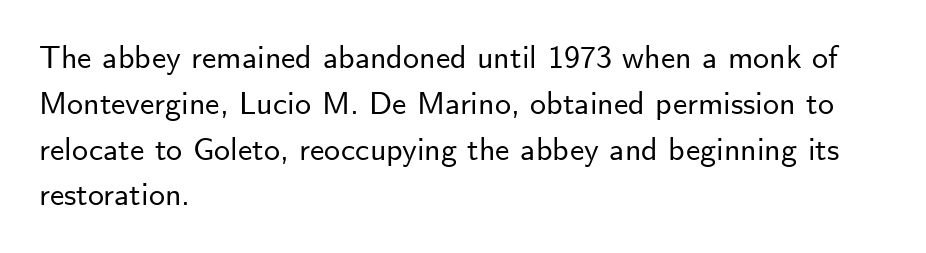
Q: Is the text italic (slanted)? A: No, it is upright.
Q: Is the typeface a serif or a sans-serif typeface? A: Sans-serif.
Q: Is the text underlined? A: No.
Q: How is the paragraph aligned? A: Left-aligned.
Q: Is the spacing between letters normal or unusually wide? A: Normal.
Q: Is the spacing between lines tight, normal or loose? A: Normal.
Q: Width (condensed, normal, or wide)? A: Normal.
Q: Stroke contrast? A: Low.
Q: x-height? A: Small.
Q: Monospaced? A: No.
